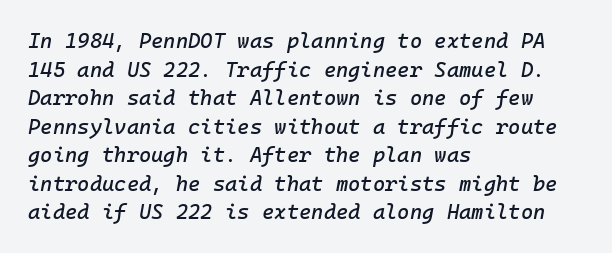
The image shows 21 px text type, italic (leaning right); set left-aligned, normal line spacing (1.36x), normal letter spacing, not underlined.
